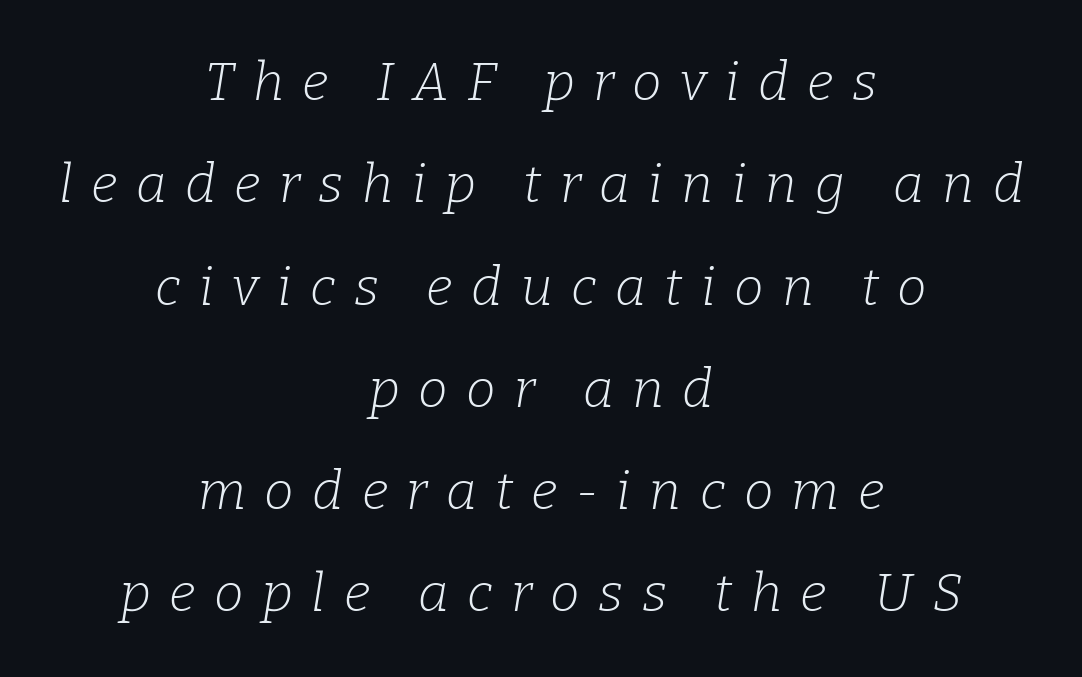
{"serif": "yes", "italic": "yes", "lean": "right", "slant_degrees": 9, "bold": "no", "weight": "light", "width": "normal", "stroke_contrast": "low", "x_height": "medium", "monospaced": "no", "underline": "no", "align": "center", "line_spacing": "loose", "line_spacing_ratio": 1.93, "letter_spacing": "wide", "letter_spacing_em": 0.35, "glyph_px": 53}
